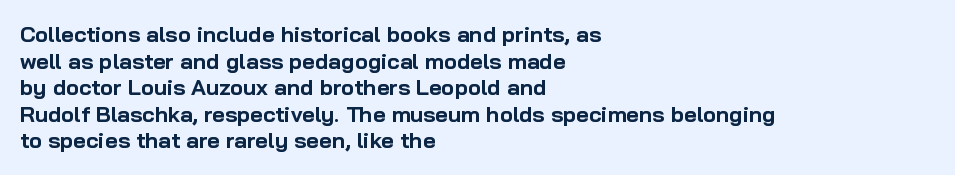
The image shows 22 px bold type, upright; set left-aligned, line spacing 1.21x, normal letter spacing, not underlined.
